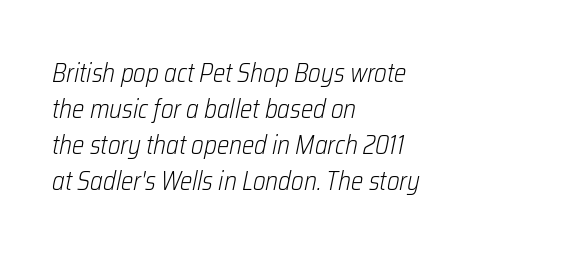
The image shows 26 px text type, italic (leaning right); set left-aligned, normal line spacing (1.39x), normal letter spacing, not underlined.
